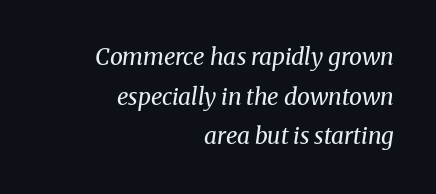
Characters are canted at an angle relative to the baseline's perpendicular. The typeface has the unassuming heft of standard copy or less. These lines stack with their right ends in a neat column. This rendering features lettering with no underline. The horizontal fit of the characters is conventional and even.
